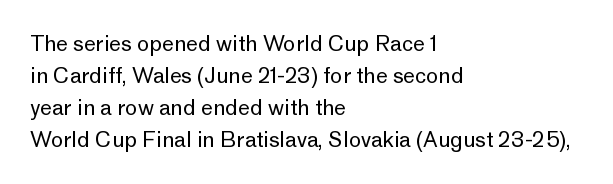
The image shows 21 px text type, upright; set left-aligned, normal line spacing (1.53x), normal letter spacing, not underlined.
